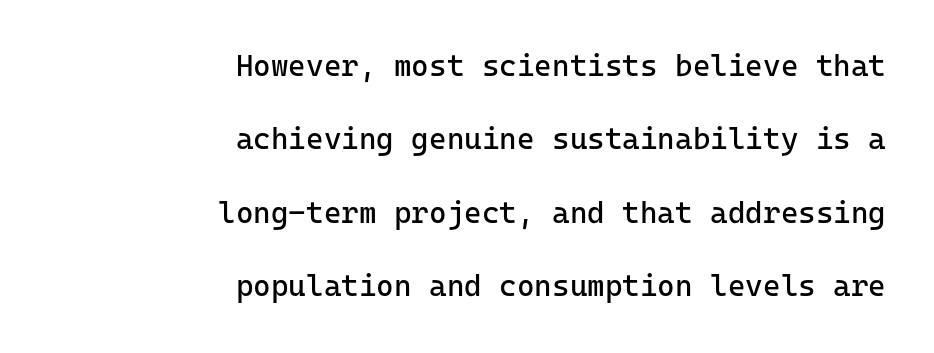
Q: Is the text bold? A: No.
Q: Is the text italic (slanted)? A: No, it is upright.
Q: Is the typeface a serif or a sans-serif typeface? A: Sans-serif.
Q: Is the text underlined? A: No.
Q: How is the paragraph aligned? A: Right-aligned.
Q: Is the spacing between letters normal or unusually wide? A: Normal.
Q: Is the spacing between lines tight, normal or loose? A: Loose.
Q: Width (condensed, normal, or wide)? A: Normal.
Q: Stroke contrast? A: Low.
Q: x-height? A: Medium.
